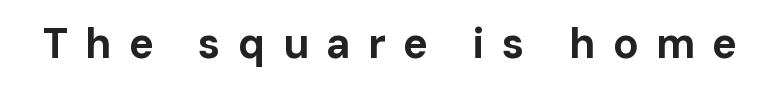
The letterforms stand isolated, each surrounded by extra space. Vertical strokes here are truly vertical. Heavy-handed strokes throughout: this text is bold. The glyphs are unaccompanied by any horizontal stroke below them. A sans-serif font was chosen for this passage. Looks like regular typesetting: each glyph gets only the width it needs.
